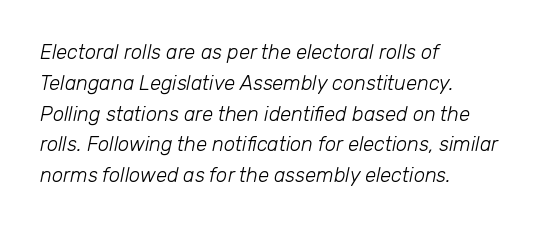
The typesetting does not lean heavy: it is not bold. The passage shown is not underscored anywhere. The passage shown leans; its letterforms are oblique. Normally led — the rows are evenly, conventionally spaced. The horizontal fit of the characters is conventional and even.
